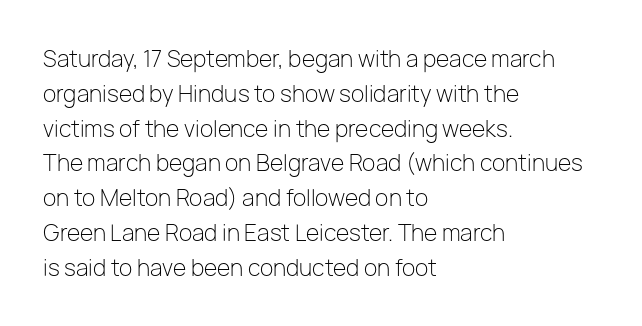
Q: Is the text bold? A: No.
Q: Is the text italic (slanted)? A: No, it is upright.
Q: Is the text underlined? A: No.
Q: How is the paragraph aligned? A: Left-aligned.
Q: Is the spacing between letters normal or unusually wide? A: Normal.
Q: Is the spacing between lines tight, normal or loose? A: Normal.
